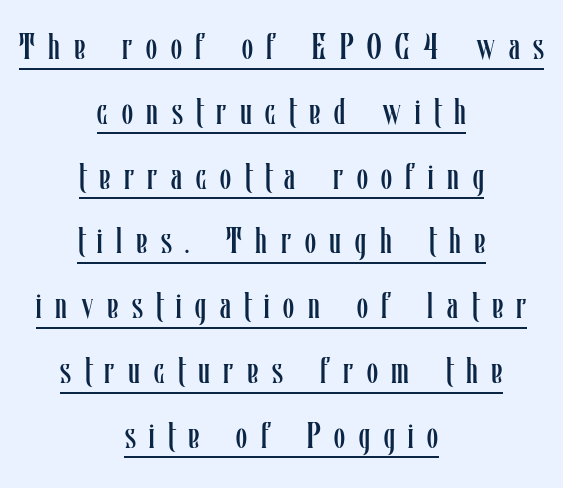
{"italic": "no", "bold": "no", "weight": "regular", "width": "condensed", "stroke_contrast": "low", "x_height": "medium", "monospaced": "no", "underline": "yes", "align": "center", "line_spacing_ratio": 1.8, "letter_spacing": "wide", "letter_spacing_em": 0.38, "glyph_px": 36}
